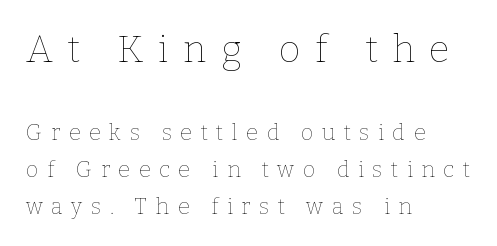
{"italic": "no", "bold": "no", "weight": "thin", "width": "normal", "stroke_contrast": "low", "x_height": "medium", "monospaced": "no", "underline": "no", "align": "left", "line_spacing": "normal", "line_spacing_ratio": 1.66, "letter_spacing": "wide", "letter_spacing_em": 0.38, "larger_block": "first", "size_ratio": 1.73, "glyph_px": 38}
